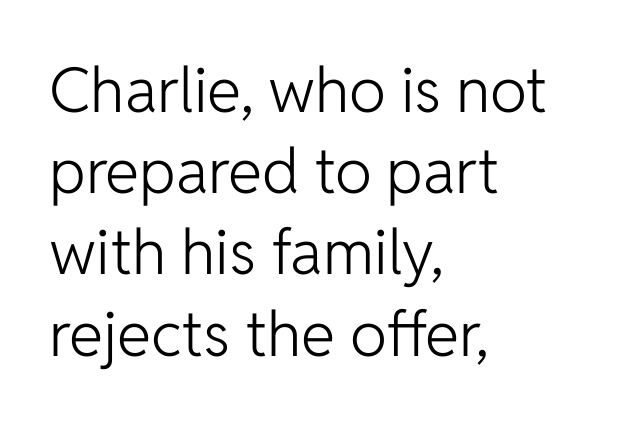
Q: Is the text bold? A: No.
Q: Is the text italic (slanted)? A: No, it is upright.
Q: Is the typeface a serif or a sans-serif typeface? A: Sans-serif.
Q: Is the text underlined? A: No.
Q: How is the paragraph aligned? A: Left-aligned.
Q: Is the spacing between letters normal or unusually wide? A: Normal.
Q: Is the spacing between lines tight, normal or loose? A: Normal.
Q: Width (condensed, normal, or wide)? A: Normal.
Q: Stroke contrast? A: Low.
Q: x-height? A: Medium.
Q: Monospaced? A: No.
